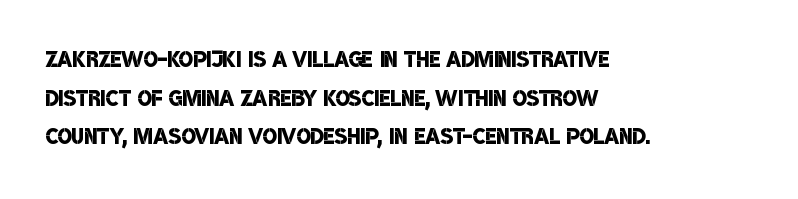
Q: Is the text bold? A: Semi-bold.
Q: Is the typeface a serif or a sans-serif typeface? A: Sans-serif.
Q: Is the text underlined? A: No.
Q: How is the paragraph aligned? A: Left-aligned.
Q: Is the spacing between letters normal or unusually wide? A: Normal.
Q: Is the spacing between lines tight, normal or loose? A: Normal.
Q: Width (condensed, normal, or wide)? A: Condensed.
Q: Stroke contrast? A: Low.
Q: x-height? A: Large.
Q: Monospaced? A: No.
